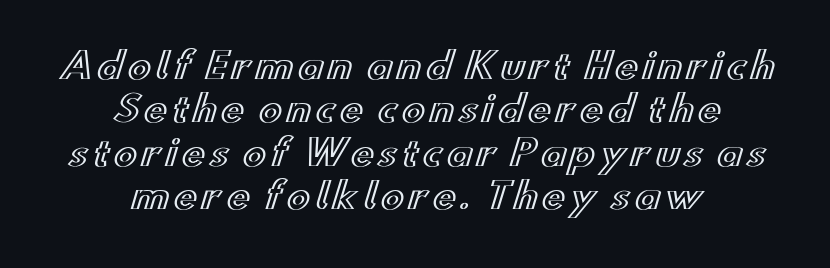
Q: Is the text italic (slanted)? A: Yes.
Q: Is the text underlined? A: No.
Q: How is the paragraph aligned? A: Centered.
Q: Width (condensed, normal, or wide)? A: Wide.
Q: x-height? A: Small.
Q: Monospaced? A: No.
